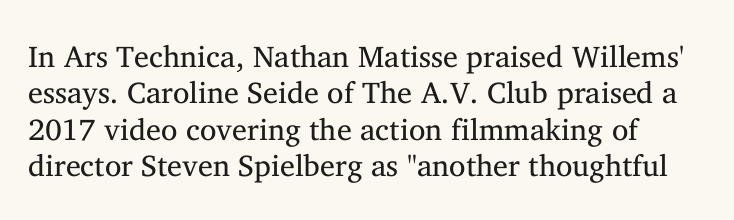
Q: Is the text bold? A: No.
Q: Is the text italic (slanted)? A: No, it is upright.
Q: Is the typeface a serif or a sans-serif typeface? A: Serif.
Q: Is the text underlined? A: No.
Q: How is the paragraph aligned? A: Left-aligned.
Q: Is the spacing between letters normal or unusually wide? A: Normal.
Q: Width (condensed, normal, or wide)? A: Normal.
Q: Stroke contrast? A: Medium.
Q: x-height? A: Medium.
Q: Monospaced? A: No.
